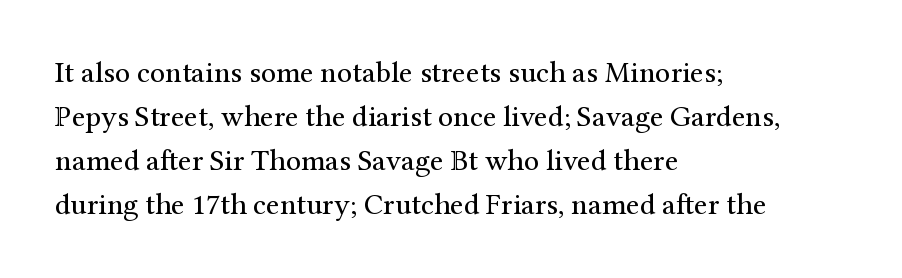
The image shows 30 px regular-weight serif type, upright; set left-aligned, normal line spacing (1.47x), normal letter spacing, not underlined; medium stroke contrast and a medium x-height.
